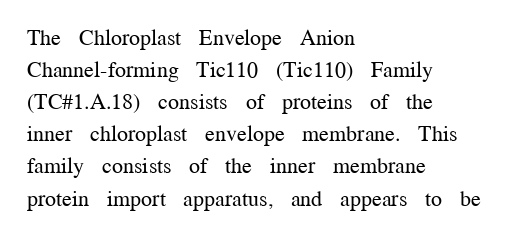
Q: Is the text bold? A: No.
Q: Is the text italic (slanted)? A: No, it is upright.
Q: Is the text underlined? A: No.
Q: How is the paragraph aligned? A: Left-aligned.
Q: Is the spacing between letters normal or unusually wide? A: Normal.
Q: Is the spacing between lines tight, normal or loose? A: Normal.
